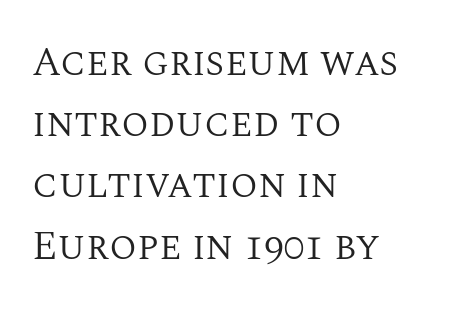
The image shows 40 px regular-weight serif type, upright; set left-aligned, normal line spacing (1.53x), normal letter spacing, not underlined; medium stroke contrast and a large x-height.
